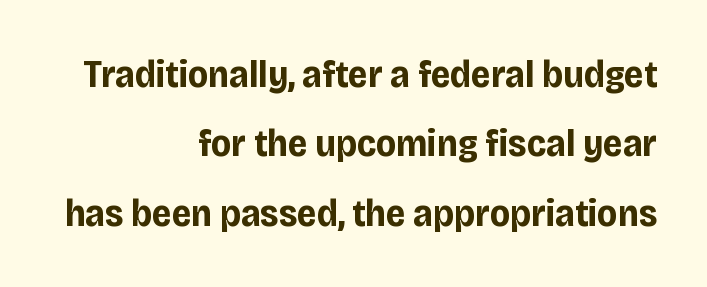
Spacing verdict: proportional, widths tailored to each character. Look at the tracking — it's just the regular setting, nothing added. Rendered with straight, roman letterforms. Typographic density is high because the face is bold.
